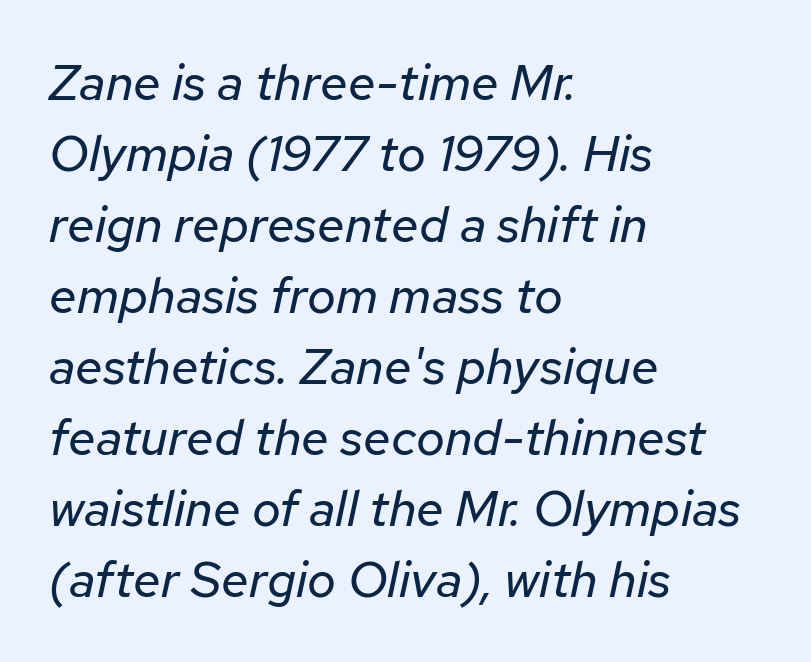
{"italic": "yes", "lean": "right", "slant_degrees": 12, "bold": "no", "weight": "regular", "width": "normal", "stroke_contrast": "low", "x_height": "medium", "monospaced": "no", "underline": "no", "align": "left", "line_spacing": "normal", "line_spacing_ratio": 1.42, "letter_spacing": "normal", "letter_spacing_em": 0.0, "glyph_px": 50}
